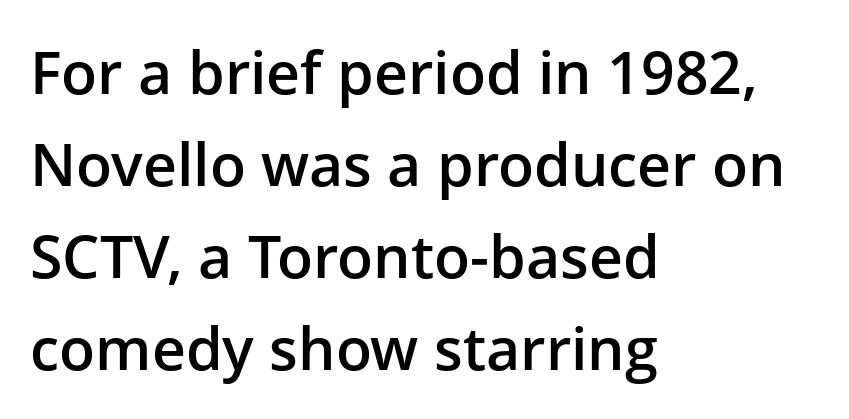
{"serif": "no", "italic": "no", "bold": "semi", "weight": "semibold", "width": "normal", "stroke_contrast": "low", "x_height": "medium", "monospaced": "no", "underline": "no", "align": "left", "line_spacing": "normal", "line_spacing_ratio": 1.56, "letter_spacing": "normal", "letter_spacing_em": 0.0, "glyph_px": 59}
